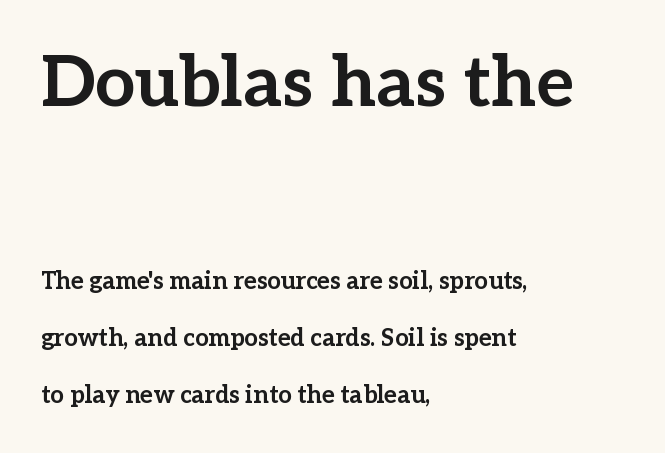
Q: Is the text bold? A: Yes.
Q: Is the text italic (slanted)? A: No, it is upright.
Q: Is the typeface a serif or a sans-serif typeface? A: Serif.
Q: Is the text underlined? A: No.
Q: How is the paragraph aligned? A: Left-aligned.
Q: Is the spacing between letters normal or unusually wide? A: Normal.
Q: Is the spacing between lines tight, normal or loose? A: Loose.
Q: Which block of text is set in a larger size, the first (top) or the second (bottom)? A: The first (top) one.
Q: Width (condensed, normal, or wide)? A: Normal.
Q: Stroke contrast? A: Low.
Q: x-height? A: Medium.
Q: Monospaced? A: No.
